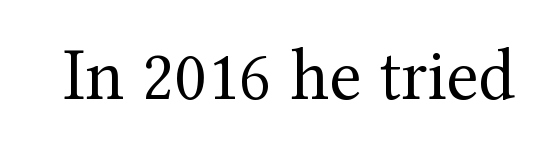
The image shows 74 px regular-weight serif type, upright; set normal letter spacing, not underlined; medium stroke contrast and a medium x-height.
